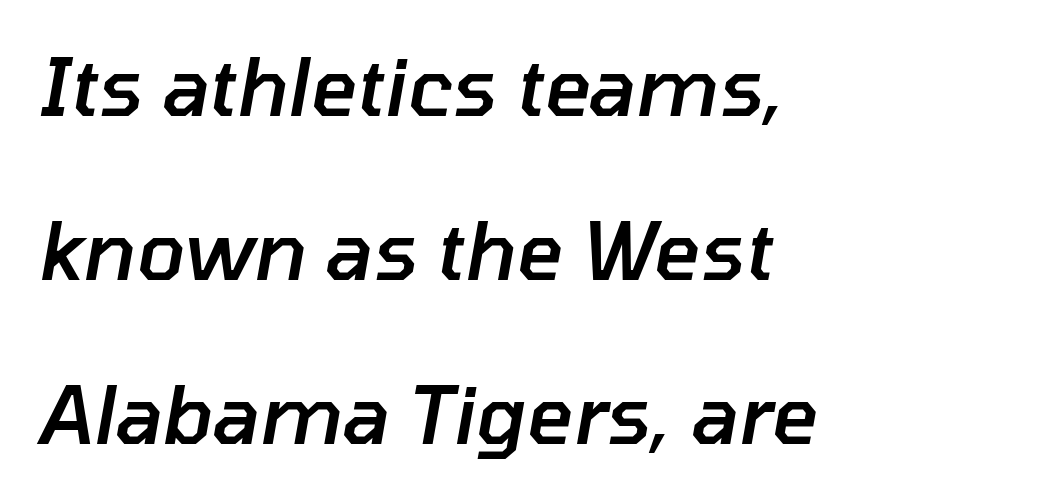
The rendering uses a semibold face; strokes are thickened but not to full bold. The passage is arranged the way most books set body copy — flush left. Leading is clearly above the norm, producing a sparse column. Compared with ordinary roman type, these characters are visibly tilted.
